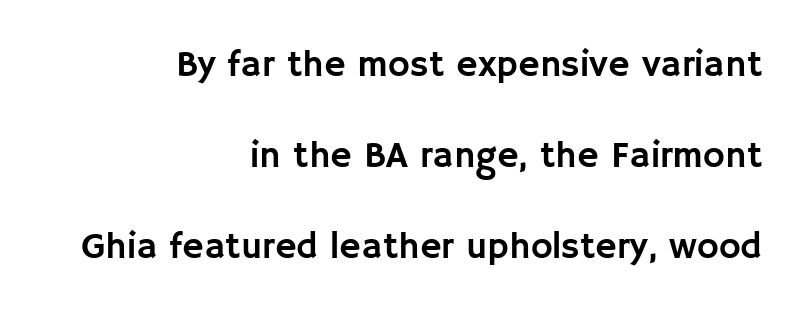
Q: Is the text italic (slanted)? A: No, it is upright.
Q: Is the typeface a serif or a sans-serif typeface? A: Sans-serif.
Q: Is the text underlined? A: No.
Q: How is the paragraph aligned? A: Right-aligned.
Q: Is the spacing between letters normal or unusually wide? A: Normal.
Q: Is the spacing between lines tight, normal or loose? A: Loose.
Q: Width (condensed, normal, or wide)? A: Normal.
Q: Stroke contrast? A: Low.
Q: x-height? A: Large.
Q: Monospaced? A: No.
